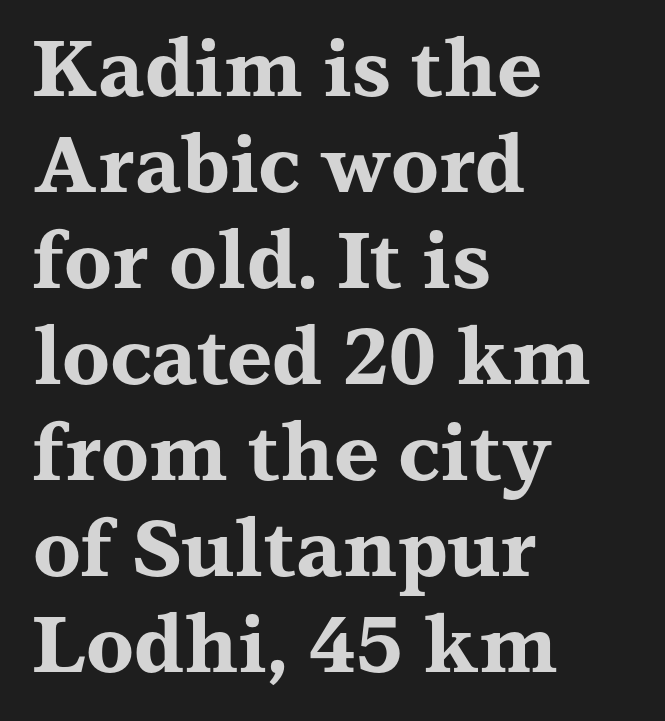
{"serif": "yes", "italic": "no", "bold": "yes", "weight": "bold", "width": "wide", "stroke_contrast": "medium", "x_height": "medium", "monospaced": "no", "underline": "no", "align": "left", "line_spacing_ratio": 1.23, "letter_spacing": "normal", "letter_spacing_em": 0.0, "glyph_px": 78}
